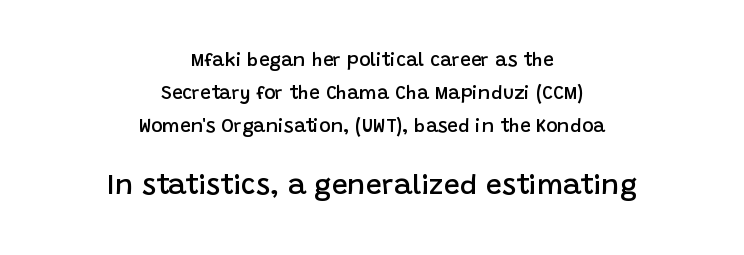
Heft: intermediate — a semibold. Bare-footed words on every line. The face used here is rendered with its standard letterfit. Posture: straight, roman, zero tilt. Do the characters align in a grid? No, the font is proportional.
